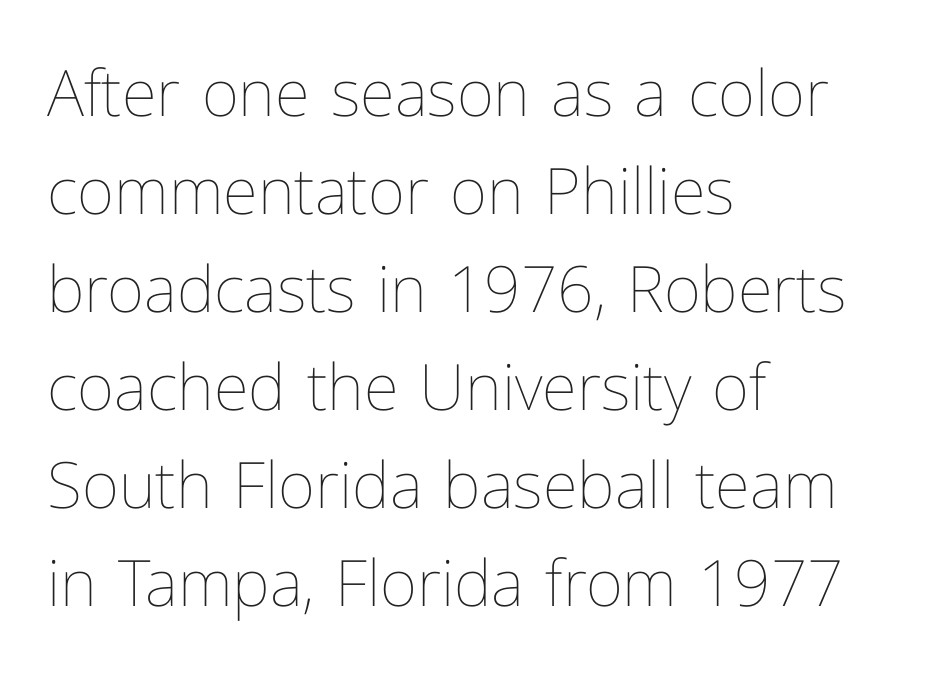
Stems here are at most as thick as an everyday book face. In terms of posture, this sample is upright. Each letter keeps its own natural width here, so spacing adapts to shape. The lines sit at an ordinary, default distance from one another.
